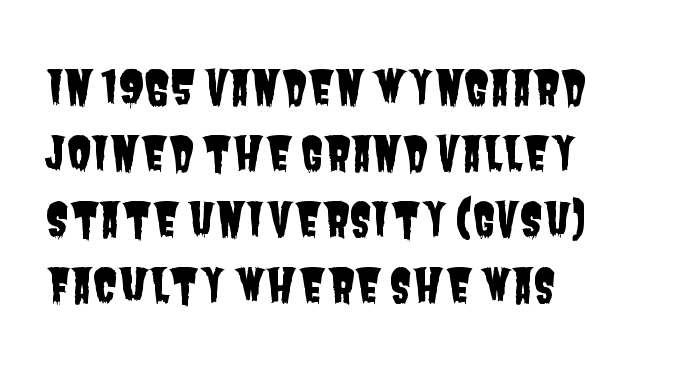
{"serif": "no", "width": "condensed", "stroke_contrast": "low", "x_height": "large", "monospaced": "no", "underline": "no", "align": "left", "line_spacing": "normal", "line_spacing_ratio": 1.47, "letter_spacing": "normal", "letter_spacing_em": 0.0, "glyph_px": 45}
